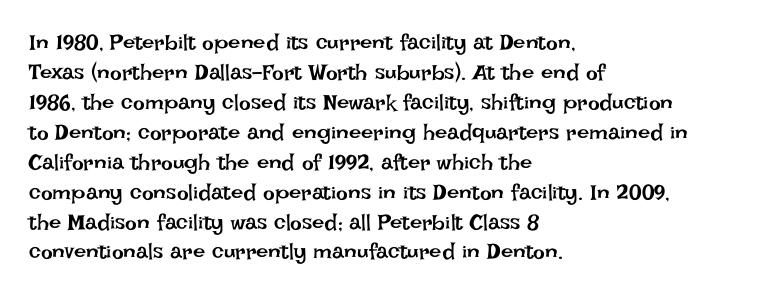
The image shows 22 px text type, upright; set left-aligned, normal line spacing (1.36x), normal letter spacing, not underlined.
